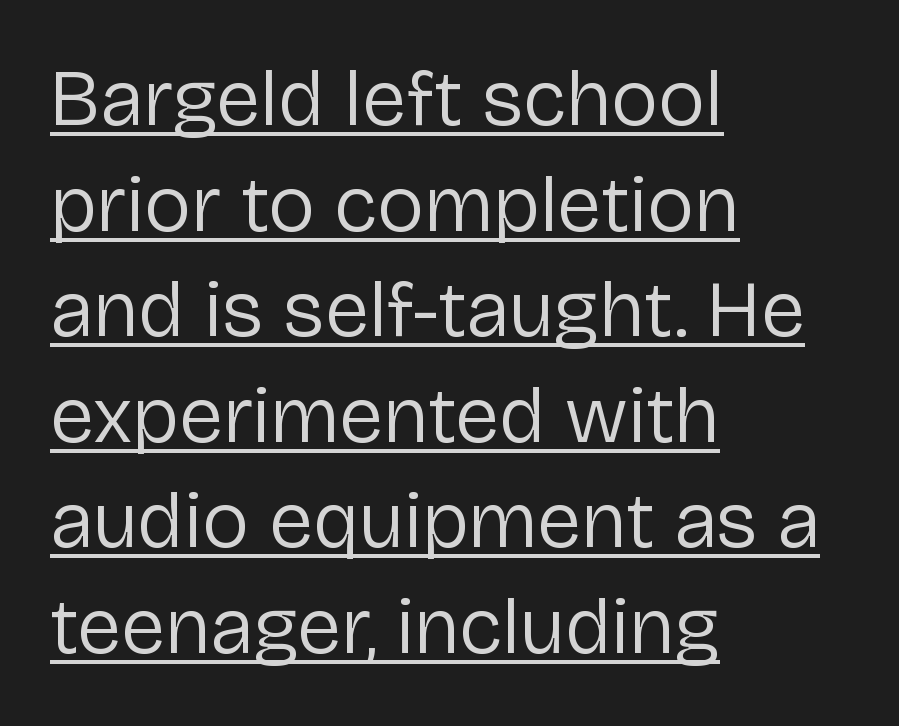
{"serif": "no", "italic": "no", "bold": "no", "weight": "regular", "width": "normal", "stroke_contrast": "low", "x_height": "medium", "monospaced": "no", "underline": "yes", "align": "left", "line_spacing": "normal", "line_spacing_ratio": 1.32, "letter_spacing": "normal", "letter_spacing_em": 0.0, "glyph_px": 80}
